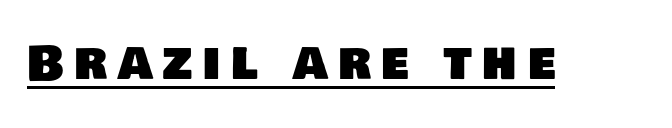
{"serif": "no", "width": "normal", "stroke_contrast": "low", "x_height": "large", "monospaced": "no", "underline": "yes", "letter_spacing": "wide", "letter_spacing_em": 0.22, "glyph_px": 48}
